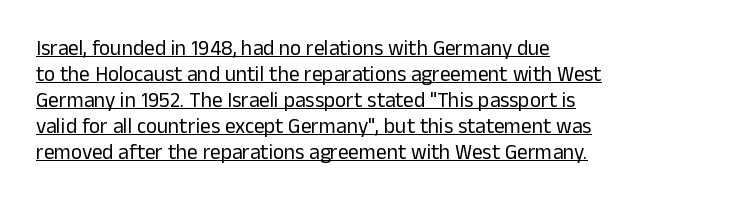
The typesetter chose a ragged-right arrangement here. The letters stand upright; this is a roman face. Beneath each row of characters lies a ruled line. Inter-character spacing is left at the font's built-in metrics. Letters have the restrained weight of plain body copy at most.
